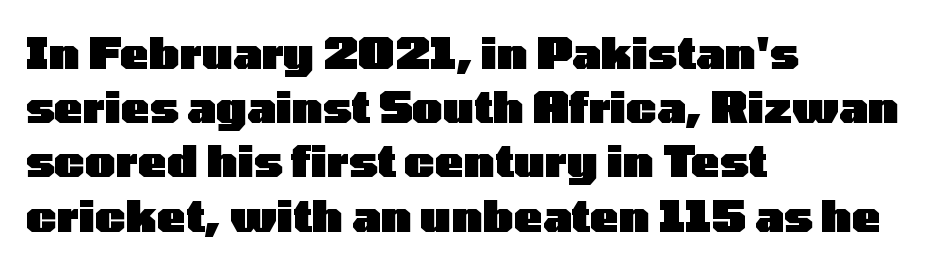
{"serif": "no", "italic": "no", "bold": "yes", "weight": "heavy", "width": "wide", "stroke_contrast": "low", "x_height": "medium", "monospaced": "no", "underline": "no", "align": "left", "line_spacing": "normal", "line_spacing_ratio": 1.26, "letter_spacing": "normal", "letter_spacing_em": 0.0, "glyph_px": 43}
